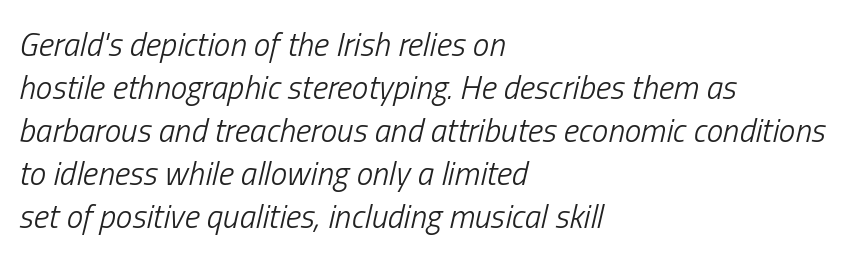
{"italic": "yes", "lean": "right", "slant_degrees": 13, "bold": "no", "weight": "light", "width": "condensed", "stroke_contrast": "low", "x_height": "medium", "monospaced": "no", "underline": "no", "align": "left", "line_spacing": "normal", "line_spacing_ratio": 1.3, "letter_spacing": "normal", "letter_spacing_em": 0.0, "glyph_px": 33}
